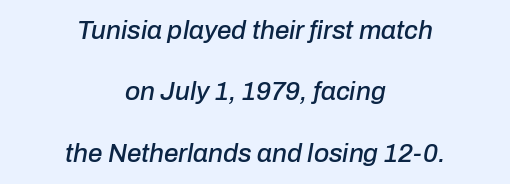
{"italic": "yes", "lean": "right", "slant_degrees": 10, "underline": "no", "align": "center", "line_spacing": "loose", "line_spacing_ratio": 2.36, "letter_spacing": "normal", "letter_spacing_em": 0.0, "glyph_px": 26}
